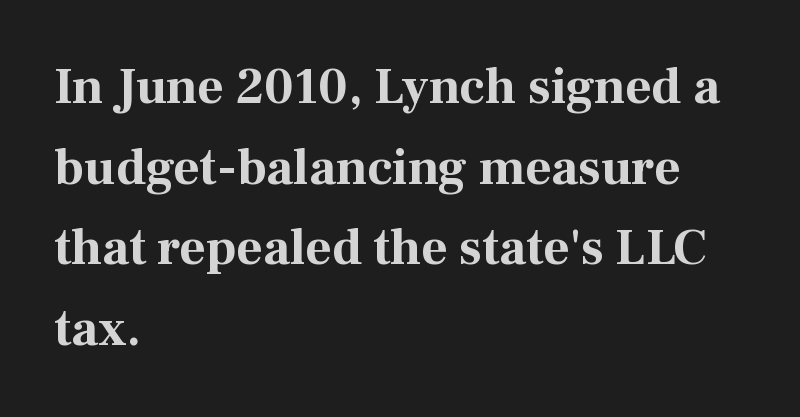
The type family on display is of the serif kind. Letters rest on an invisible, unmarked baseline. No italicization has been applied; the sample stays upright. A dark, heavy texture on the line: the type is bold. What's the leading like? Ordinary, nothing unusual.
